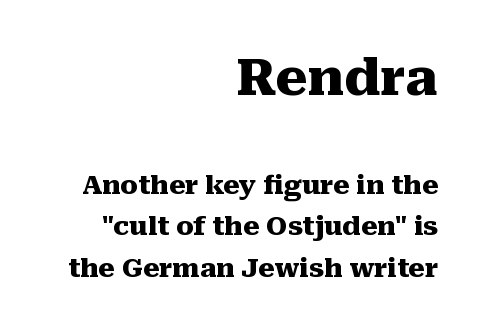
The image shows 51 px heavy serif type, upright; set right-aligned, normal line spacing (1.59x), normal letter spacing, not underlined; the first (top) block is 1.96x larger; medium stroke contrast and a medium x-height.
